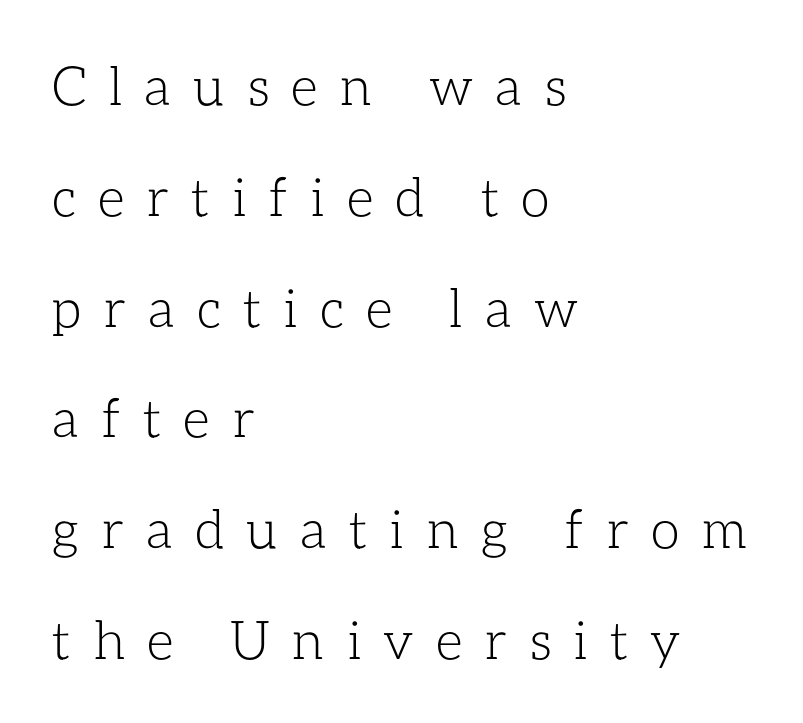
{"italic": "no", "bold": "no", "weight": "light", "width": "normal", "stroke_contrast": "low", "x_height": "medium", "monospaced": "no", "underline": "no", "align": "left", "line_spacing": "loose", "line_spacing_ratio": 2.09, "letter_spacing": "wide", "letter_spacing_em": 0.41, "glyph_px": 53}
